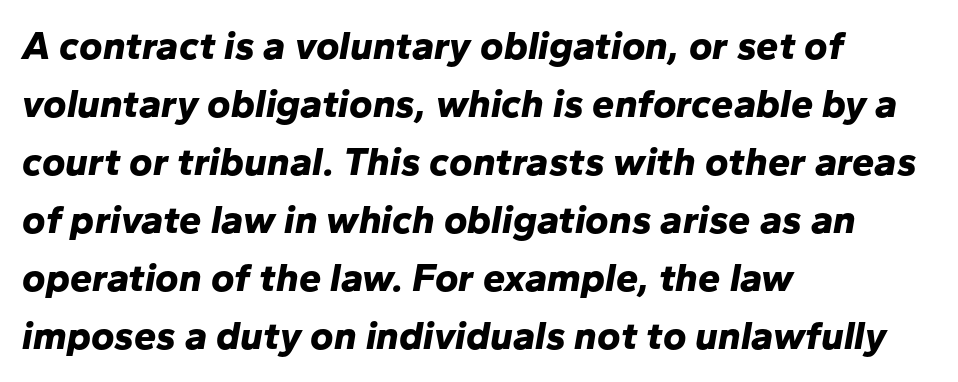
The image shows 40 px bold type, italic (leaning right); set left-aligned, normal line spacing (1.45x), normal letter spacing, not underlined; low stroke contrast and a medium x-height.
